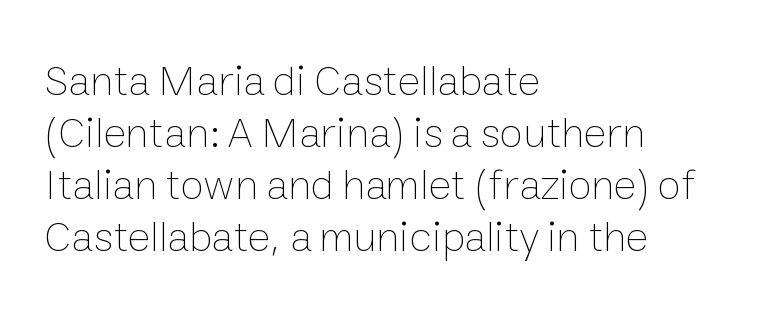
The image shows 43 px thin type, upright; set left-aligned, line spacing 1.21x, normal letter spacing, not underlined; low stroke contrast and a medium x-height.
